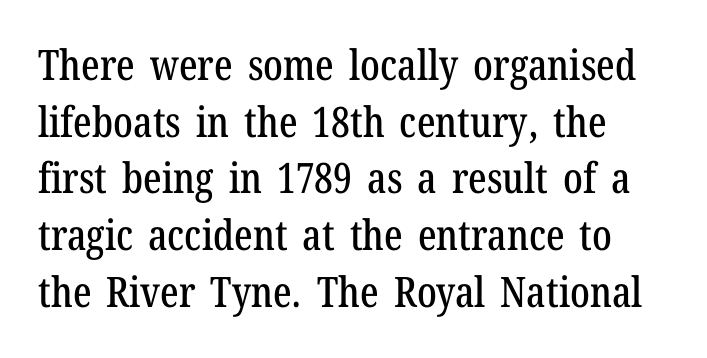
The image shows 42 px condensed serif type, upright; set normal line spacing (1.35x), normal letter spacing, not underlined; low stroke contrast and a medium x-height.
